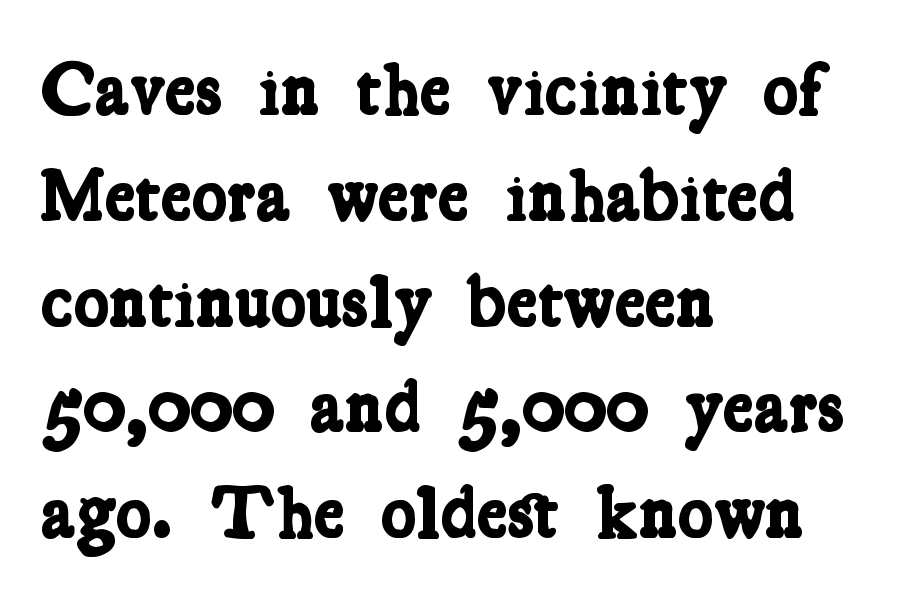
Q: Is the text bold? A: Yes.
Q: Is the typeface a serif or a sans-serif typeface? A: Serif.
Q: Is the text underlined? A: No.
Q: How is the paragraph aligned? A: Left-aligned.
Q: Is the spacing between letters normal or unusually wide? A: Normal.
Q: Is the spacing between lines tight, normal or loose? A: Normal.
Q: Width (condensed, normal, or wide)? A: Condensed.
Q: Stroke contrast? A: Low.
Q: x-height? A: Medium.
Q: Monospaced? A: No.
